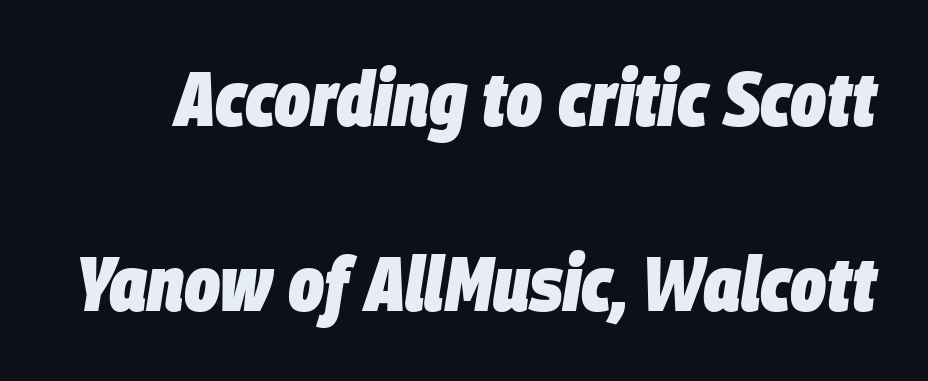
Q: Is the text bold? A: Yes.
Q: Is the text italic (slanted)? A: Yes, it leans right by about 9 degrees.
Q: Is the text underlined? A: No.
Q: Is the spacing between letters normal or unusually wide? A: Normal.
Q: Is the spacing between lines tight, normal or loose? A: Loose.
Q: Width (condensed, normal, or wide)? A: Condensed.
Q: Stroke contrast? A: Low.
Q: x-height? A: Large.
Q: Monospaced? A: No.
